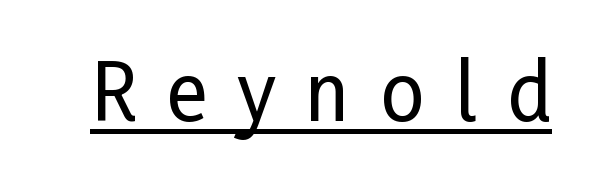
The image shows 77 px condensed sans-serif type, upright; set unusually wide letter spacing (+0.4 em), underlined; low stroke contrast and a medium x-height.
